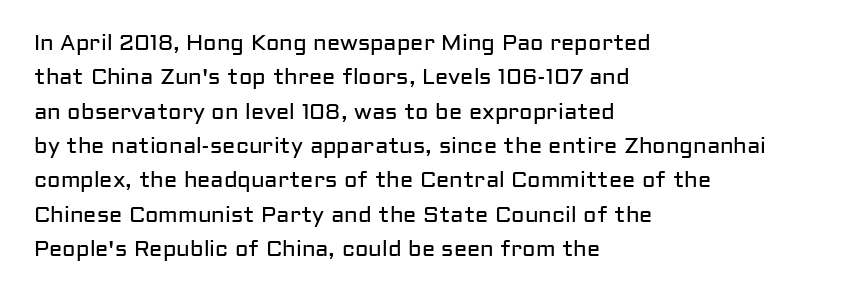
Q: Is the text bold? A: No.
Q: Is the text italic (slanted)? A: No, it is upright.
Q: Is the text underlined? A: No.
Q: How is the paragraph aligned? A: Left-aligned.
Q: Is the spacing between letters normal or unusually wide? A: Normal.
Q: Is the spacing between lines tight, normal or loose? A: Normal.
